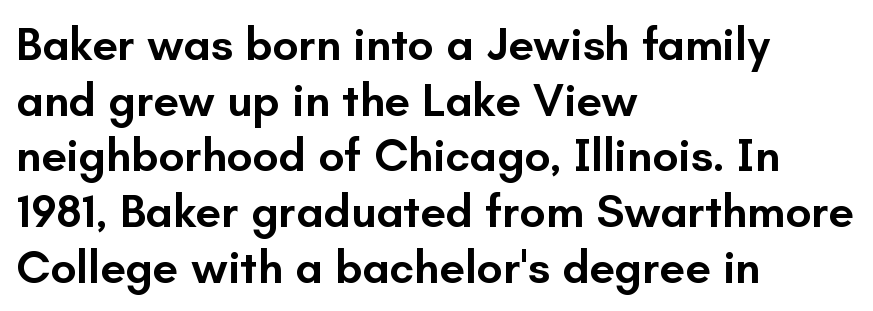
Each letter keeps its own natural width here, so spacing adapts to shape. The text block is weighted toward the left margin, trailing off unevenly rightward. Typographic density is moderately raised because the face is semibold. The space beneath each line is pristine and unruled. Unlike italic type, these characters show no tilt at all.
